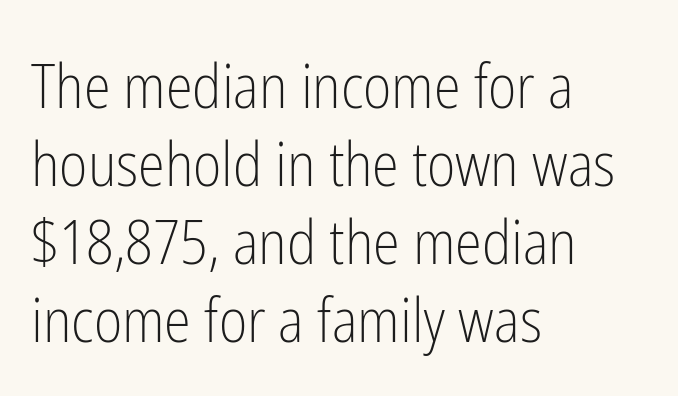
Upright lettering throughout. The typeface chosen for these lines omits serifs. The weight would be labelled regular, book, light, or lighter still. The face used here is proportionally spaced, like ordinary book or web type.
